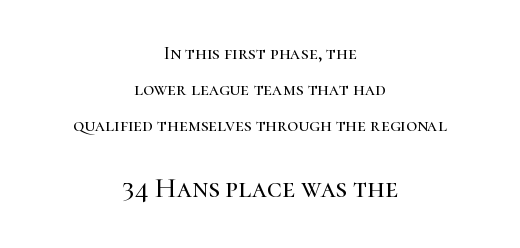
The rag falls on both sides of this text block equally. When letters stand straight like this, we call the style roman or upright. Letterform terminals end in serifs throughout the passage. Caption: standard tracking, unaltered. The glyphs are unaccompanied by any horizontal stroke below them. Here the designer chose a conventional face with non-uniform glyph widths.
